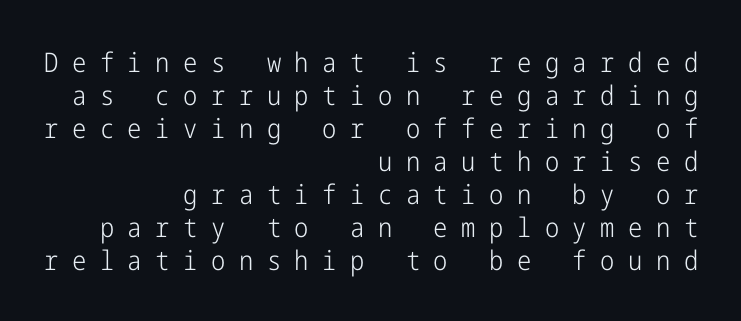
Q: Is the text bold? A: No.
Q: Is the text italic (slanted)? A: No, it is upright.
Q: Is the text underlined? A: No.
Q: How is the paragraph aligned? A: Right-aligned.
Q: Is the spacing between letters normal or unusually wide? A: Unusually wide.
